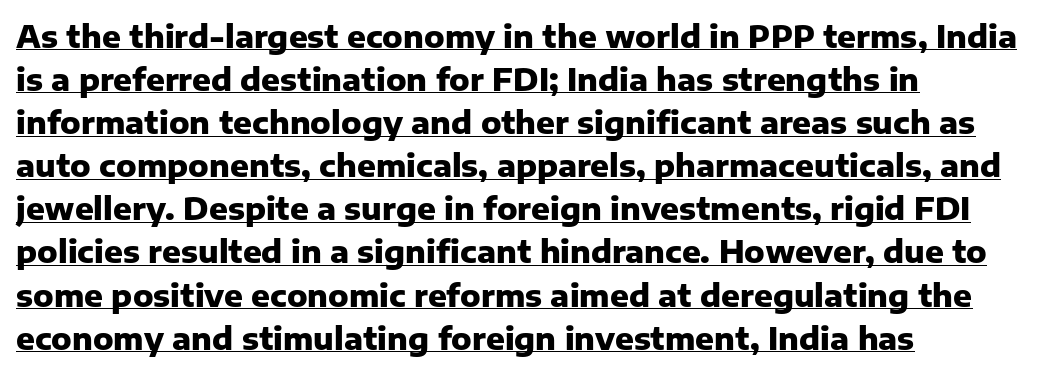
{"serif": "no", "italic": "no", "bold": "yes", "weight": "heavy", "width": "normal", "stroke_contrast": "low", "x_height": "medium", "monospaced": "no", "underline": "yes", "align": "left", "line_spacing": "normal", "line_spacing_ratio": 1.39, "letter_spacing": "normal", "letter_spacing_em": 0.0, "glyph_px": 31}
